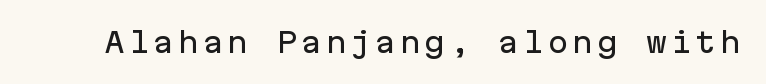
The image shows 28 px sans-serif type, upright, monospaced; set not underlined; low stroke contrast and a medium x-height.
